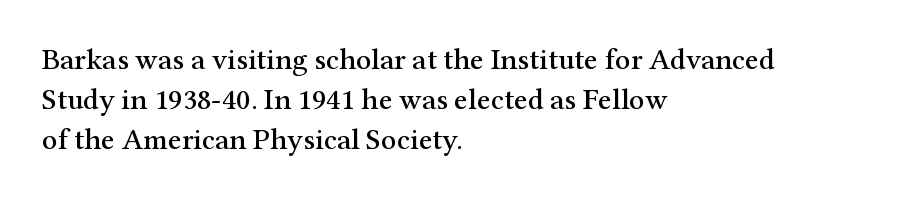
The image shows 30 px serif type, upright; set left-aligned, normal line spacing (1.34x), normal letter spacing, not underlined; medium stroke contrast and a medium x-height.
